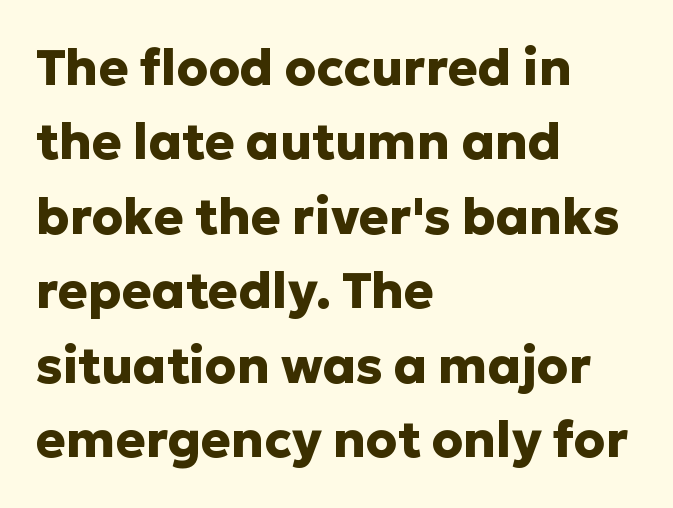
Q: Is the text bold? A: Yes.
Q: Is the text italic (slanted)? A: No, it is upright.
Q: Is the typeface a serif or a sans-serif typeface? A: Sans-serif.
Q: Is the text underlined? A: No.
Q: How is the paragraph aligned? A: Left-aligned.
Q: Is the spacing between letters normal or unusually wide? A: Normal.
Q: Is the spacing between lines tight, normal or loose? A: Normal.
Q: Width (condensed, normal, or wide)? A: Normal.
Q: Stroke contrast? A: Low.
Q: x-height? A: Medium.
Q: Monospaced? A: No.
